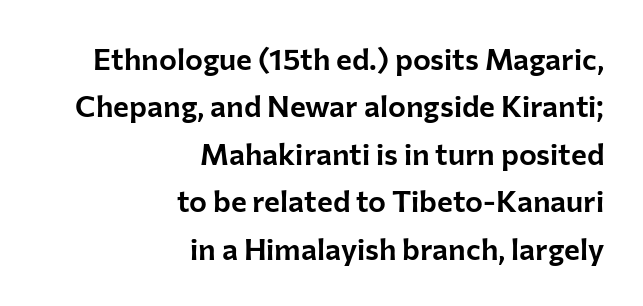
Unmarked baselines from the first word to the last. No feet cap the strokes, marking this as sans-serif type. The block of text has a typical density, with ordinary space between rows. The rendering keeps characters at their native spacing.
